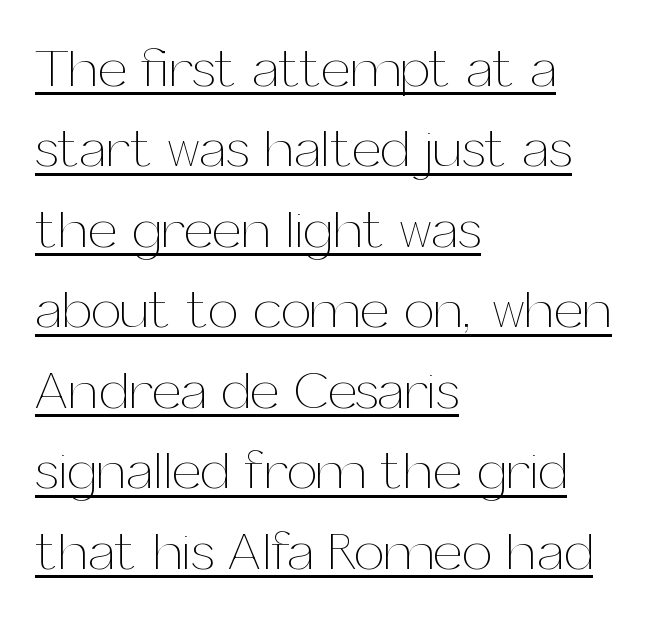
Q: Is the text bold? A: No.
Q: Is the text italic (slanted)? A: No, it is upright.
Q: Is the text underlined? A: Yes.
Q: How is the paragraph aligned? A: Left-aligned.
Q: Is the spacing between letters normal or unusually wide? A: Normal.
Q: Is the spacing between lines tight, normal or loose? A: Normal.
Q: Width (condensed, normal, or wide)? A: Normal.
Q: Stroke contrast? A: Medium.
Q: x-height? A: Medium.
Q: Monospaced? A: No.
